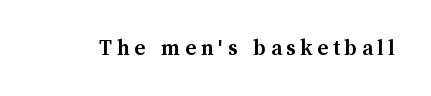
The image shows 23 px bold type, upright; set unusually wide letter spacing (+0.2 em), not underlined.
